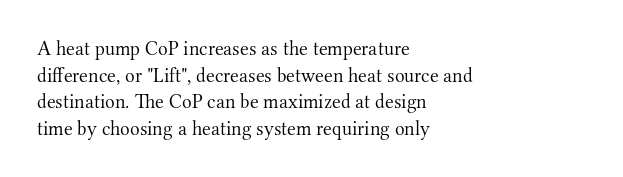
Q: Is the text bold? A: No.
Q: Is the text italic (slanted)? A: No, it is upright.
Q: Is the text underlined? A: No.
Q: How is the paragraph aligned? A: Left-aligned.
Q: Is the spacing between letters normal or unusually wide? A: Normal.
Q: Is the spacing between lines tight, normal or loose? A: Normal.
